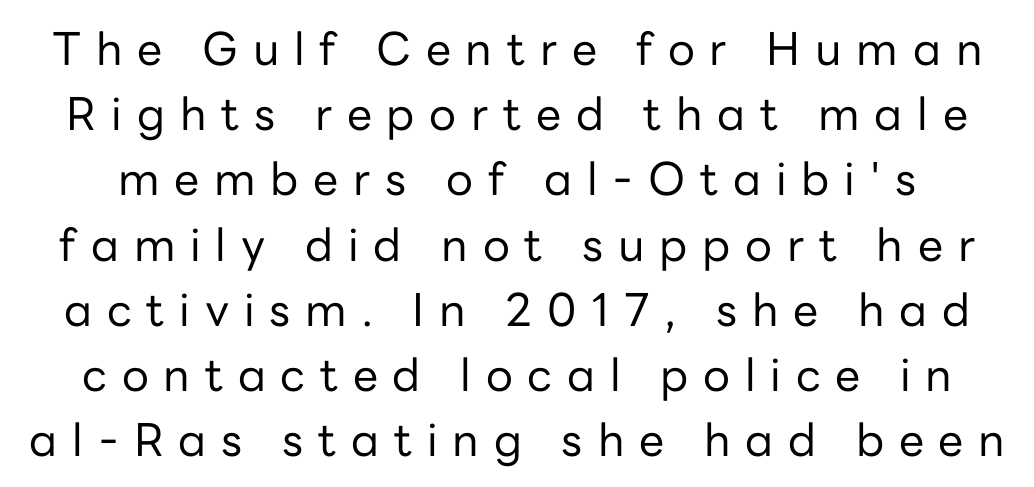
Q: Is the text bold? A: No.
Q: Is the text italic (slanted)? A: No, it is upright.
Q: Is the typeface a serif or a sans-serif typeface? A: Sans-serif.
Q: Is the text underlined? A: No.
Q: Is the spacing between letters normal or unusually wide? A: Unusually wide.
Q: Is the spacing between lines tight, normal or loose? A: Normal.
Q: Width (condensed, normal, or wide)? A: Normal.
Q: Stroke contrast? A: Low.
Q: x-height? A: Medium.
Q: Monospaced? A: No.
